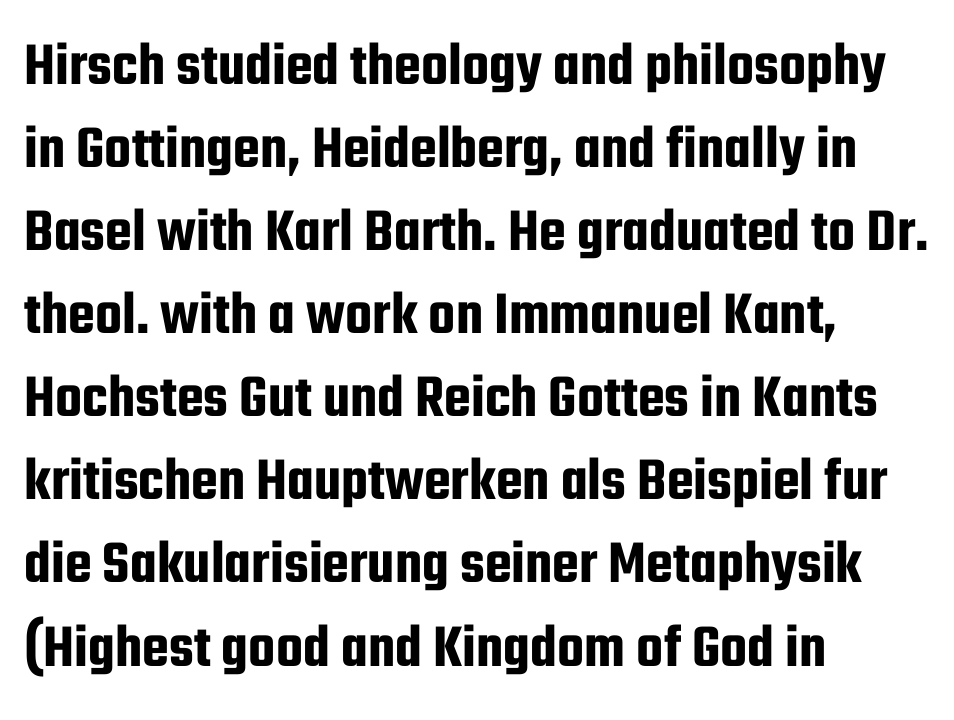
The image shows 62 px condensed sans-serif type, upright; set left-aligned, normal line spacing (1.34x), normal letter spacing, not underlined; low stroke contrast and a medium x-height.
